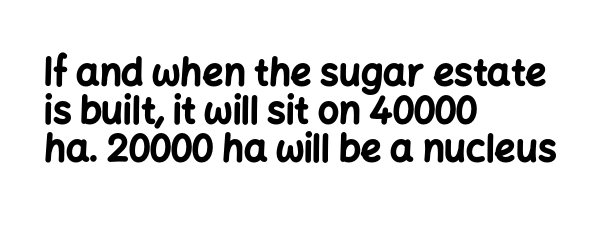
Q: Is the text bold? A: Yes.
Q: Is the text italic (slanted)? A: No, it is upright.
Q: Is the typeface a serif or a sans-serif typeface? A: Sans-serif.
Q: Is the text underlined? A: No.
Q: How is the paragraph aligned? A: Left-aligned.
Q: Is the spacing between letters normal or unusually wide? A: Normal.
Q: Is the spacing between lines tight, normal or loose? A: Tight.
Q: Width (condensed, normal, or wide)? A: Normal.
Q: Stroke contrast? A: Low.
Q: x-height? A: Medium.
Q: Monospaced? A: No.
